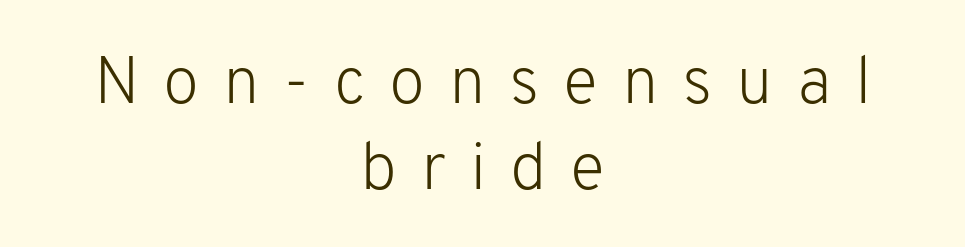
The image shows 66 px light sans-serif type, upright; set centered, normal line spacing (1.31x), unusually wide letter spacing (+0.36 em), not underlined; low stroke contrast and a medium x-height.
